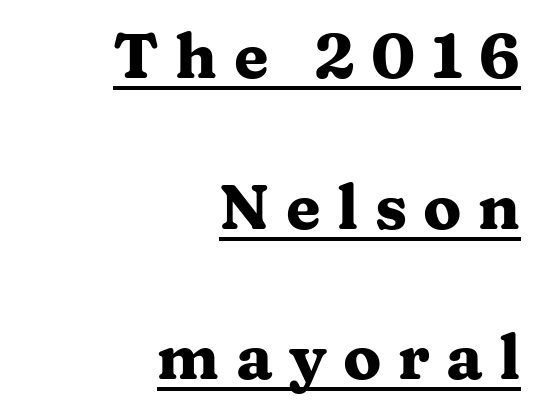
Ordinary non-slanted type is in use. The rendering shows small feet on the letterforms — a serif design. Does a line run under the words? Yes, clearly. The rendering uses a large line-height, opening up the rows.
